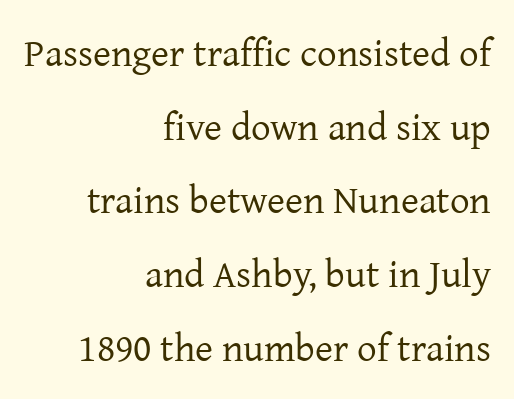
{"serif": "yes", "italic": "no", "bold": "no", "weight": "regular", "width": "normal", "stroke_contrast": "low", "x_height": "medium", "monospaced": "no", "underline": "no", "align": "right", "line_spacing_ratio": 1.89, "letter_spacing": "normal", "letter_spacing_em": 0.0, "glyph_px": 39}
